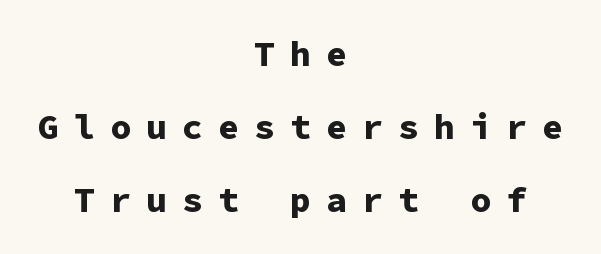
The image shows 35 px bold sans-serif type, upright, monospaced; set centered, loose line spacing (2.09x), unusually wide letter spacing (+0.43 em), not underlined; low stroke contrast and a medium x-height.
